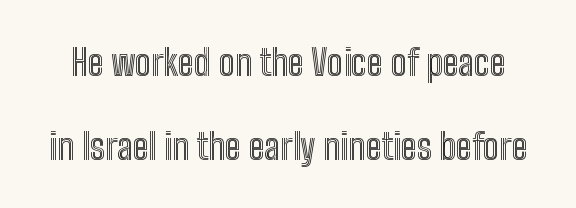
{"italic": "no", "width": "condensed", "x_height": "medium", "monospaced": "no", "underline": "no", "line_spacing": "loose", "line_spacing_ratio": 2.32, "letter_spacing": "normal", "letter_spacing_em": 0.0, "glyph_px": 36}
